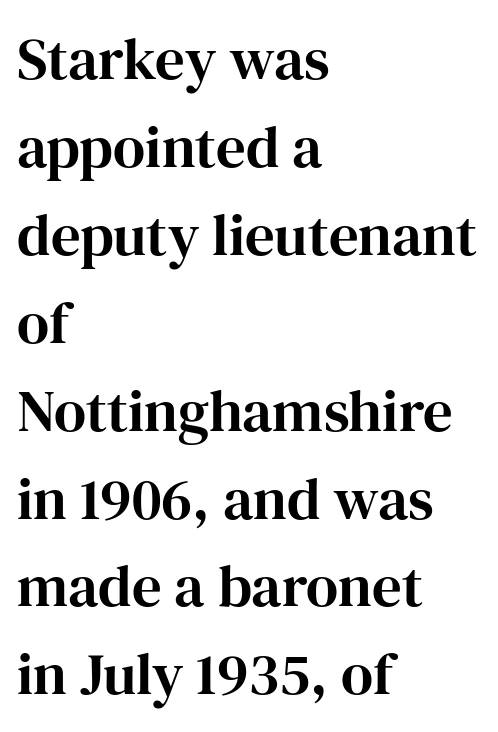
The image shows 59 px serif type, upright; set left-aligned, normal line spacing (1.49x), normal letter spacing, not underlined; high stroke contrast and a medium x-height.
